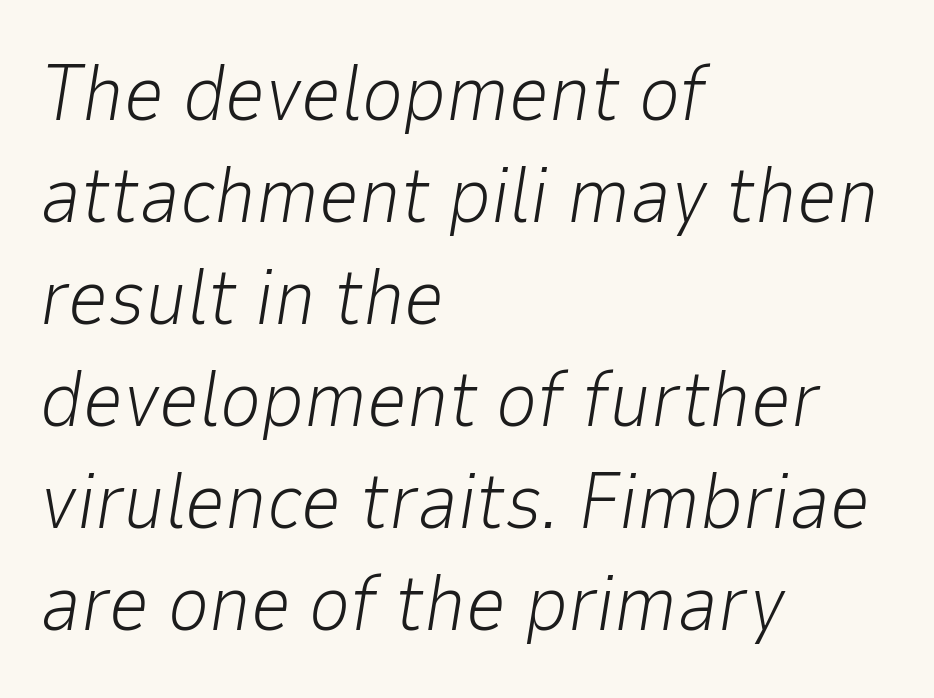
{"italic": "yes", "lean": "right", "slant_degrees": 9, "bold": "no", "weight": "light", "width": "normal", "stroke_contrast": "low", "x_height": "medium", "monospaced": "no", "underline": "no", "align": "left", "line_spacing": "normal", "line_spacing_ratio": 1.29, "letter_spacing": "normal", "letter_spacing_em": 0.0, "glyph_px": 79}
